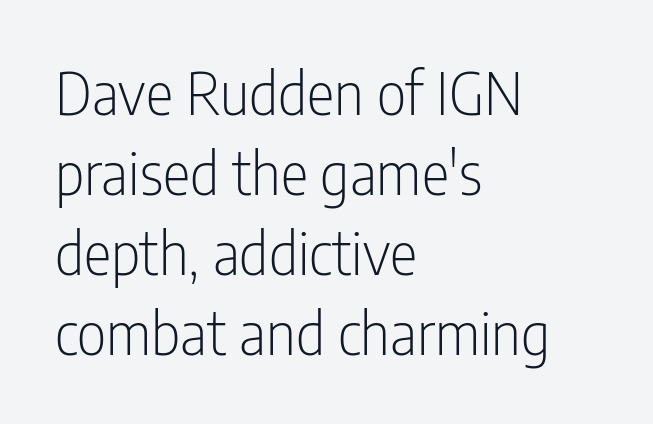
{"serif": "no", "italic": "no", "bold": "no", "weight": "light", "width": "condensed", "stroke_contrast": "low", "x_height": "medium", "monospaced": "no", "underline": "no", "align": "left", "line_spacing": "normal", "line_spacing_ratio": 1.38, "letter_spacing": "normal", "letter_spacing_em": 0.0, "glyph_px": 58}
